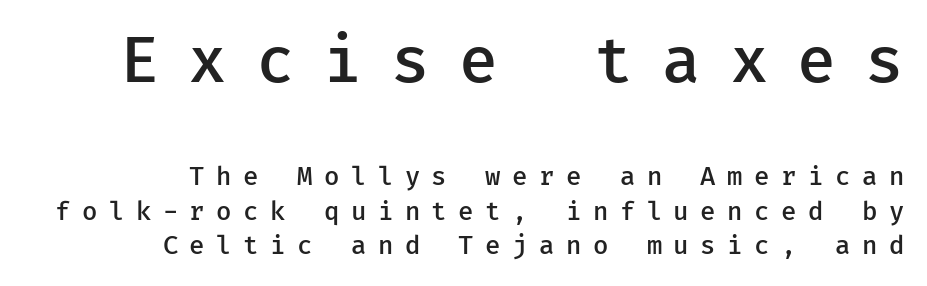
Q: Is the text bold? A: Semi-bold.
Q: Is the text italic (slanted)? A: No, it is upright.
Q: Is the typeface a serif or a sans-serif typeface? A: Sans-serif.
Q: Is the text underlined? A: No.
Q: How is the paragraph aligned? A: Right-aligned.
Q: Is the spacing between letters normal or unusually wide? A: Unusually wide.
Q: Is the spacing between lines tight, normal or loose? A: Normal.
Q: Which block of text is set in a larger size, the first (top) or the second (bottom)? A: The first (top) one.
Q: Width (condensed, normal, or wide)? A: Normal.
Q: Stroke contrast? A: Low.
Q: x-height? A: Medium.
